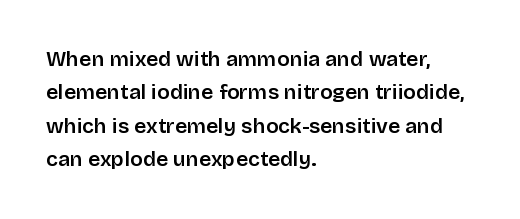
{"italic": "no", "bold": "semi", "underline": "no", "align": "left", "line_spacing": "normal", "line_spacing_ratio": 1.59, "letter_spacing": "normal", "letter_spacing_em": 0.0, "glyph_px": 21}
